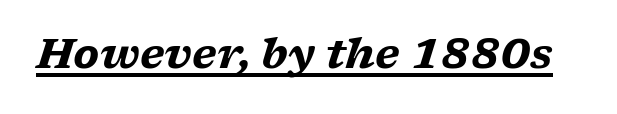
{"serif": "yes", "italic": "yes", "lean": "right", "slant_degrees": 17, "bold": "yes", "weight": "heavy", "width": "wide", "stroke_contrast": "low", "x_height": "medium", "monospaced": "no", "underline": "yes", "letter_spacing": "normal", "letter_spacing_em": 0.0, "glyph_px": 41}
